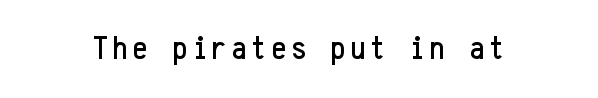
Q: Is the text italic (slanted)? A: No, it is upright.
Q: Is the typeface a serif or a sans-serif typeface? A: Sans-serif.
Q: Is the text underlined? A: No.
Q: Width (condensed, normal, or wide)? A: Condensed.
Q: Stroke contrast? A: Low.
Q: x-height? A: Medium.
Q: Monospaced? A: Yes.
